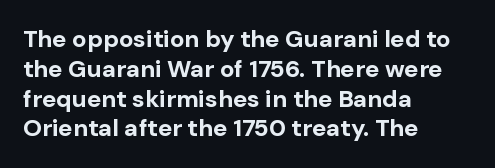
Q: Is the text bold? A: Yes.
Q: Is the text italic (slanted)? A: No, it is upright.
Q: Is the text underlined? A: No.
Q: How is the paragraph aligned? A: Left-aligned.
Q: Is the spacing between letters normal or unusually wide? A: Normal.
